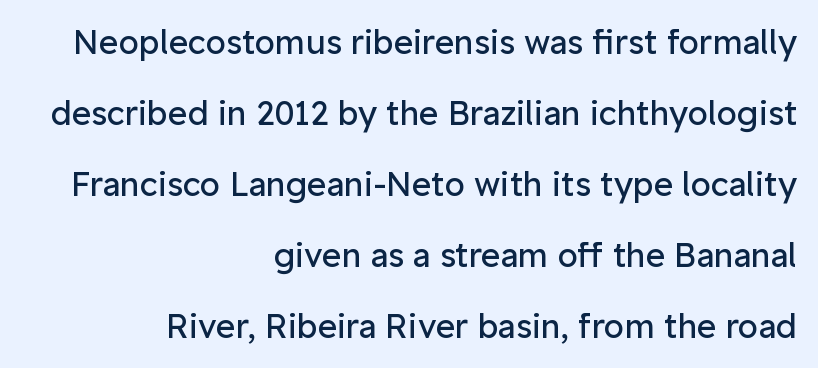
The rendering uses natural spacing where letterforms have individual widths. If you measured baseline to baseline, you'd find a long distance. The letters look calm and open, with moderate or lighter stems. Descenders hang freely into open space.
